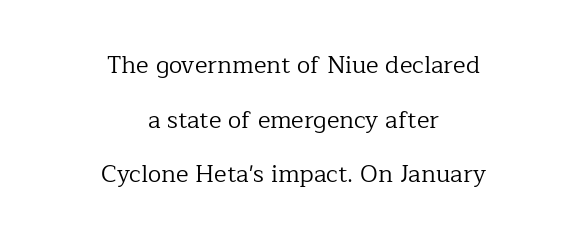
Q: Is the text bold? A: No.
Q: Is the text italic (slanted)? A: No, it is upright.
Q: Is the text underlined? A: No.
Q: How is the paragraph aligned? A: Centered.
Q: Is the spacing between letters normal or unusually wide? A: Normal.
Q: Is the spacing between lines tight, normal or loose? A: Loose.
